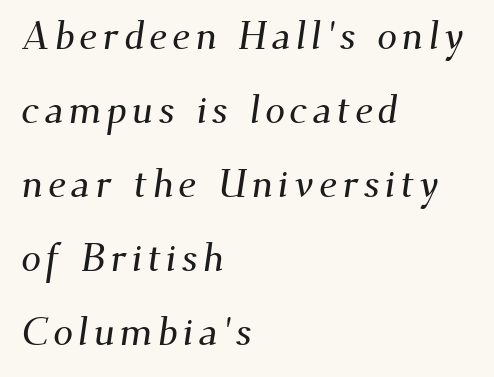
Lines of text with bare space underneath. Font category for this specimen: serif. Varying glyph widths throughout — classic text-font behaviour. The setting favours the left margin, as ordinary paragraphs usually do.
